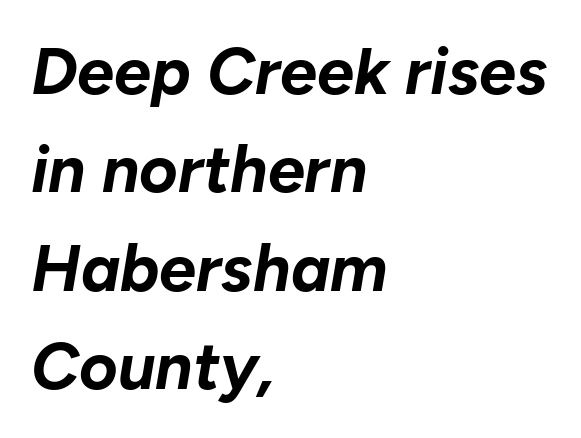
Italic: yes, the glyphs are oblique. A typesetter would call this proportional, since set widths differ per character. There is no visible air inserted between adjacent glyphs. Lines of text with bare space underneath. The rag falls on the right side of this text block.
